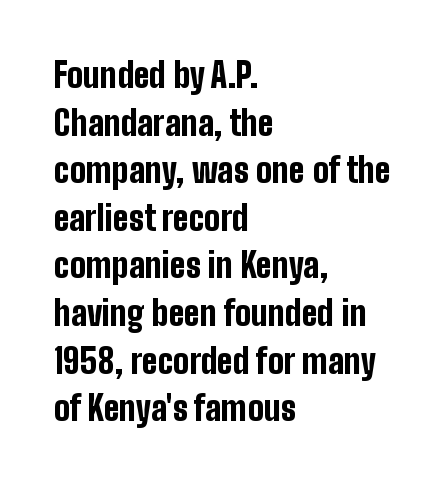
The image shows 34 px bold, condensed sans-serif type, upright; set left-aligned, normal line spacing (1.4x), normal letter spacing, not underlined; low stroke contrast and a medium x-height.
